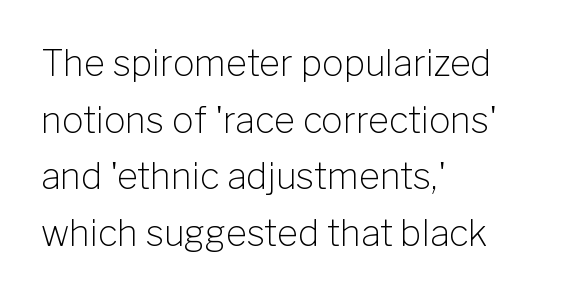
The image shows 36 px light sans-serif type, upright; set left-aligned, normal line spacing (1.57x), normal letter spacing, not underlined; low stroke contrast and a medium x-height.
